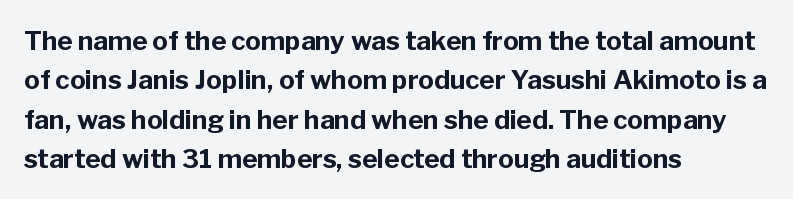
Typeset ragged right — the left edge is the straight one. The passage shown is not underscored anywhere. The lettering stays uniformly vertical, giving the passage a roman look. Short note: letters normally spaced.
